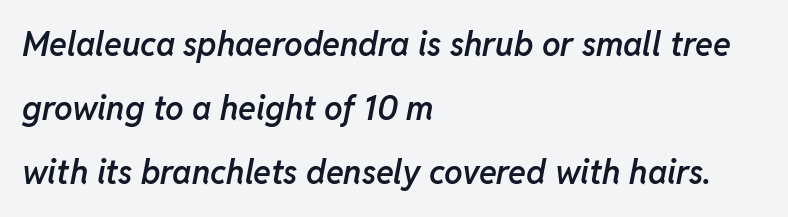
Q: Is the text bold? A: Semi-bold.
Q: Is the text italic (slanted)? A: Yes, it leans right by about 11 degrees.
Q: Is the text underlined? A: No.
Q: How is the paragraph aligned? A: Left-aligned.
Q: Is the spacing between letters normal or unusually wide? A: Normal.
Q: Is the spacing between lines tight, normal or loose? A: Loose.
Q: Width (condensed, normal, or wide)? A: Normal.
Q: Stroke contrast? A: Low.
Q: x-height? A: Medium.
Q: Monospaced? A: No.
